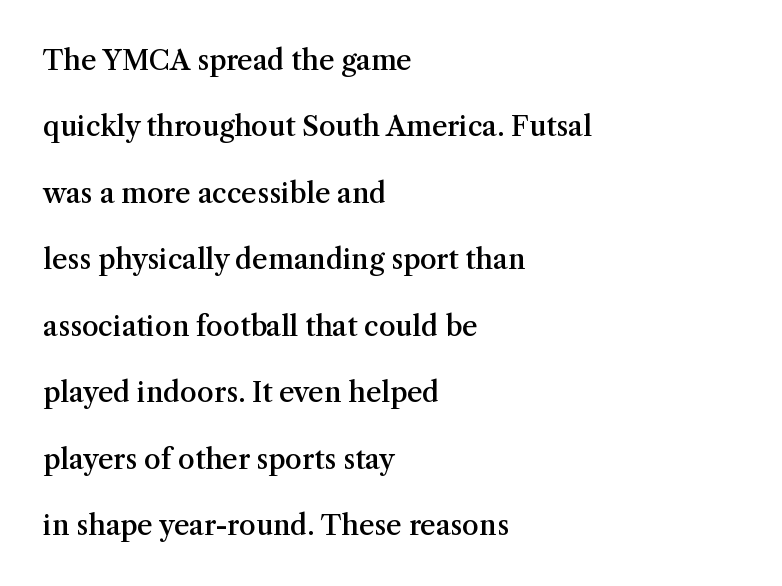
These lines carry some extra weight — a demibold, not a full bold. Where is the straight margin? On the left. Nobody drew a line under any word here. The tracking reads as untouched default to a designer's eye.
